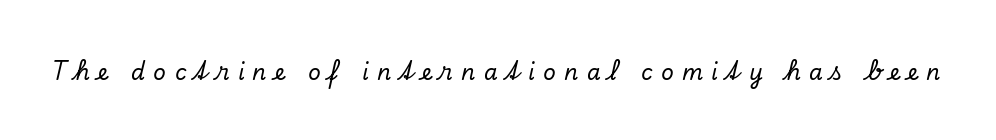
{"italic": "yes", "lean": "right", "slant_degrees": 13, "underline": "no", "letter_spacing": "wide", "letter_spacing_em": 0.38, "glyph_px": 22}
